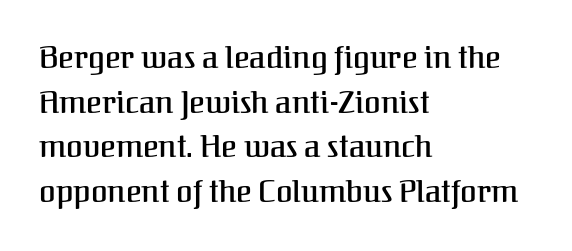
The image shows 30 px serif type, upright; set left-aligned, normal line spacing (1.49x), normal letter spacing, not underlined; medium stroke contrast and a medium x-height.
